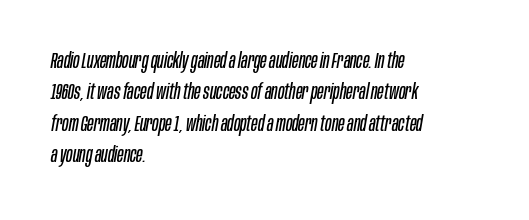
Q: Is the text bold? A: No.
Q: Is the text italic (slanted)? A: Yes, it leans right by about 10 degrees.
Q: Is the text underlined? A: No.
Q: How is the paragraph aligned? A: Left-aligned.
Q: Is the spacing between letters normal or unusually wide? A: Normal.
Q: Is the spacing between lines tight, normal or loose? A: Normal.
